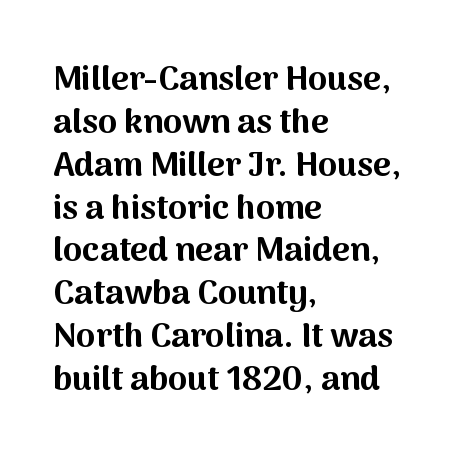
{"serif": "no", "italic": "no", "bold": "yes", "weight": "bold", "width": "normal", "stroke_contrast": "medium", "x_height": "medium", "monospaced": "no", "underline": "no", "align": "left", "line_spacing": "normal", "line_spacing_ratio": 1.26, "letter_spacing": "normal", "letter_spacing_em": 0.0, "glyph_px": 34}
